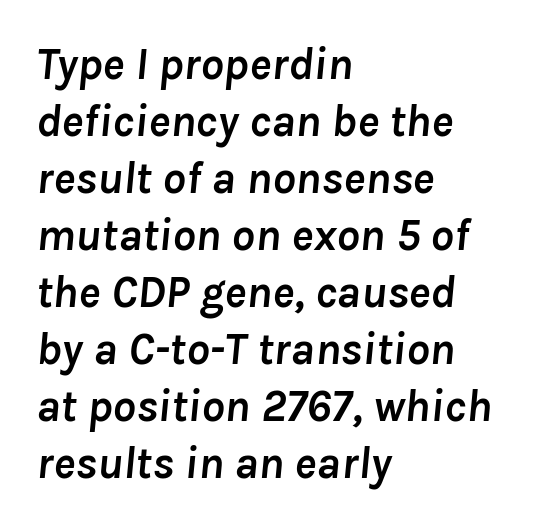
Plain, unruled lines of type. The letters advance in unequal steps, a hallmark of proportional type. The letterforms sit shoulder to shoulder at normal distance. Line beginnings align vertically; line endings do not. Would a proofreader flag this as italicized? Yes. Heft: maximum for text — a bold.
